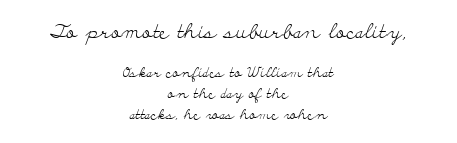
The image shows 20 px text type; set centered, normal line spacing (1.47x), normal letter spacing, not underlined; the first (top) block is 1.43x larger.
